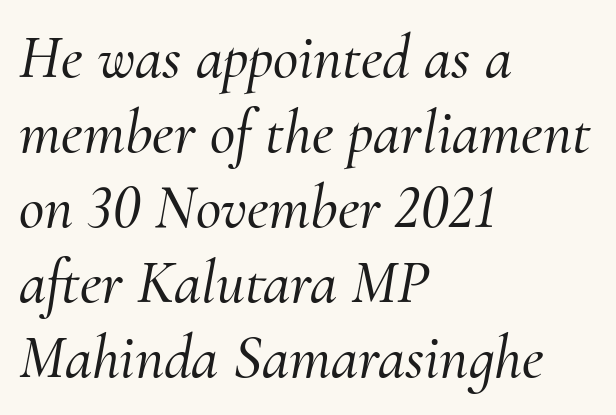
{"serif": "yes", "italic": "yes", "lean": "right", "slant_degrees": 10, "width": "normal", "stroke_contrast": "medium", "x_height": "small", "monospaced": "no", "underline": "no", "align": "left", "line_spacing_ratio": 1.21, "letter_spacing": "normal", "letter_spacing_em": 0.0, "glyph_px": 62}
